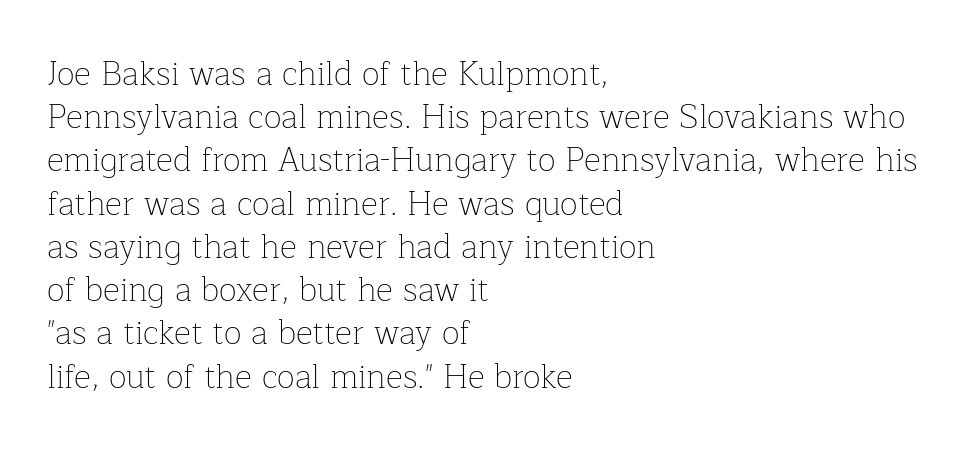
The image shows 33 px thin serif type, upright; set left-aligned, normal line spacing (1.31x), normal letter spacing, not underlined; low stroke contrast and a medium x-height.
